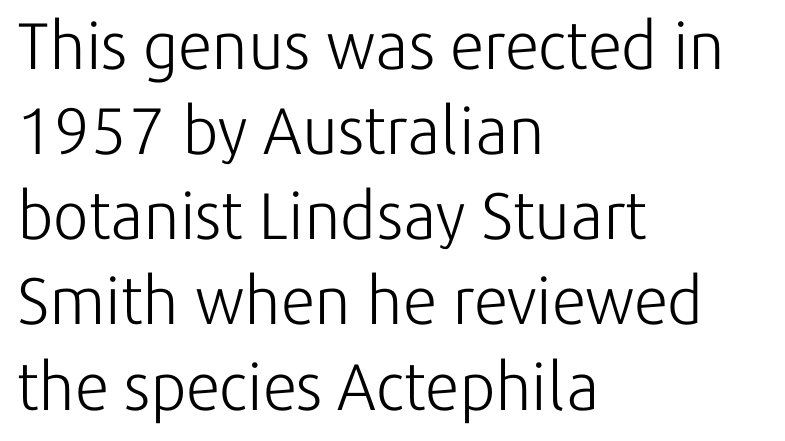
The image shows 66 px light sans-serif type, upright; set left-aligned, normal line spacing (1.29x), normal letter spacing, not underlined; low stroke contrast and a medium x-height.
